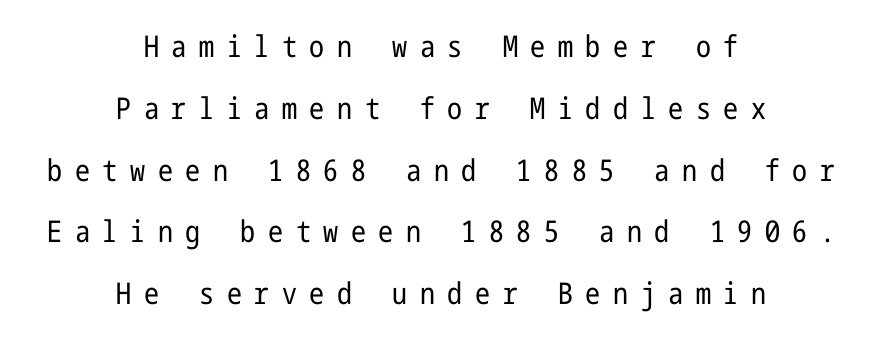
Q: Is the text bold? A: No.
Q: Is the text italic (slanted)? A: No, it is upright.
Q: Is the typeface a serif or a sans-serif typeface? A: Sans-serif.
Q: Is the text underlined? A: No.
Q: How is the paragraph aligned? A: Centered.
Q: Is the spacing between letters normal or unusually wide? A: Unusually wide.
Q: Is the spacing between lines tight, normal or loose? A: Loose.
Q: Width (condensed, normal, or wide)? A: Condensed.
Q: Stroke contrast? A: Low.
Q: x-height? A: Medium.
